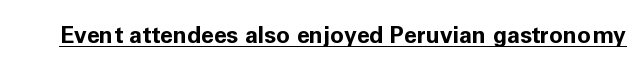
The image shows 23 px bold type, upright; set normal letter spacing, underlined.
